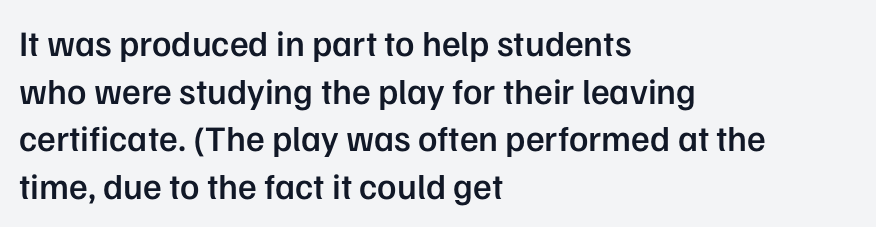
Q: Is the text bold? A: Semi-bold.
Q: Is the text italic (slanted)? A: No, it is upright.
Q: Is the typeface a serif or a sans-serif typeface? A: Sans-serif.
Q: Is the text underlined? A: No.
Q: How is the paragraph aligned? A: Left-aligned.
Q: Is the spacing between letters normal or unusually wide? A: Normal.
Q: Is the spacing between lines tight, normal or loose? A: Normal.
Q: Width (condensed, normal, or wide)? A: Normal.
Q: Stroke contrast? A: Low.
Q: x-height? A: Medium.
Q: Monospaced? A: No.
